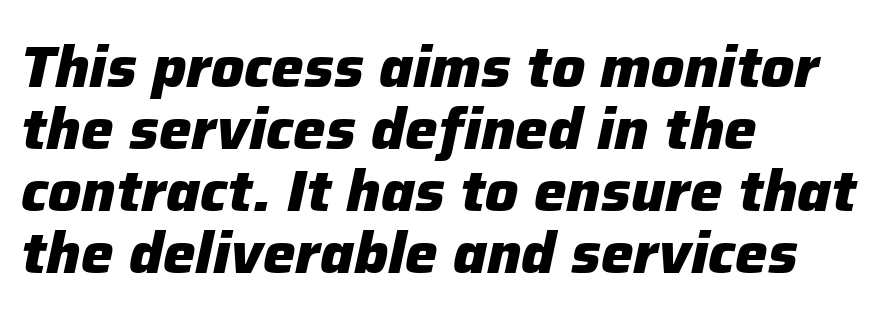
{"italic": "yes", "lean": "right", "slant_degrees": 12, "bold": "yes", "weight": "heavy", "width": "normal", "stroke_contrast": "low", "x_height": "medium", "monospaced": "no", "underline": "no", "align": "left", "line_spacing": "tight", "line_spacing_ratio": 1.07, "letter_spacing": "normal", "letter_spacing_em": 0.0, "glyph_px": 58}
